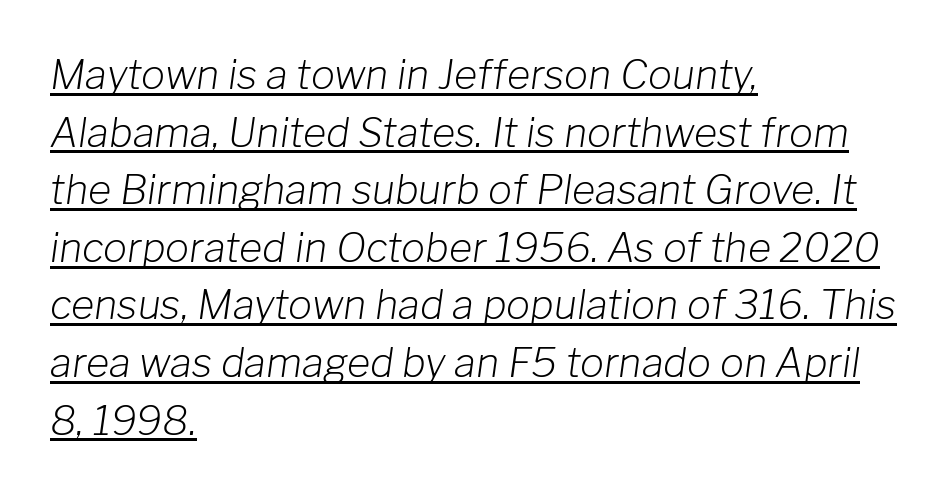
{"italic": "yes", "lean": "right", "slant_degrees": 8, "bold": "no", "weight": "light", "width": "normal", "stroke_contrast": "low", "x_height": "medium", "monospaced": "no", "underline": "yes", "align": "left", "line_spacing": "normal", "line_spacing_ratio": 1.44, "letter_spacing": "normal", "letter_spacing_em": 0.0, "glyph_px": 40}
